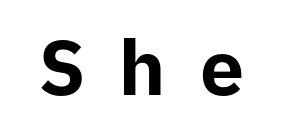
Q: Is the text bold? A: Yes.
Q: Is the text italic (slanted)? A: No, it is upright.
Q: Is the typeface a serif or a sans-serif typeface? A: Sans-serif.
Q: Is the text underlined? A: No.
Q: Is the spacing between letters normal or unusually wide? A: Unusually wide.
Q: Width (condensed, normal, or wide)? A: Normal.
Q: Stroke contrast? A: Low.
Q: x-height? A: Medium.
Q: Monospaced? A: Yes.
